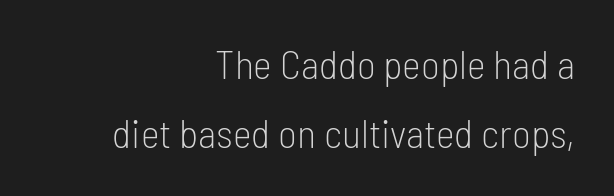
The image shows 40 px light, condensed sans-serif type, upright; set right-aligned, line spacing 1.73x, normal letter spacing, not underlined; low stroke contrast and a medium x-height.
